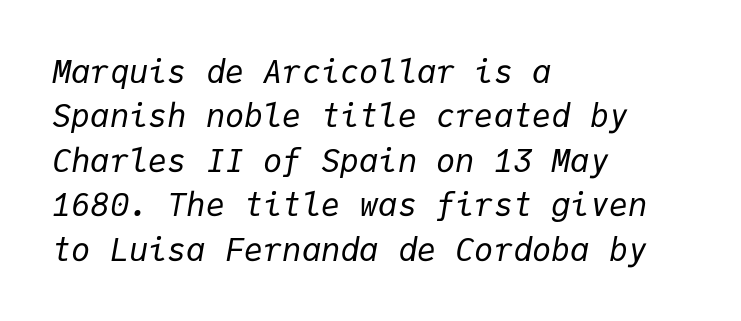
Q: Is the text bold? A: No.
Q: Is the text italic (slanted)? A: Yes, it leans right by about 9 degrees.
Q: Is the text underlined? A: No.
Q: How is the paragraph aligned? A: Left-aligned.
Q: Is the spacing between letters normal or unusually wide? A: Normal.
Q: Is the spacing between lines tight, normal or loose? A: Normal.
Q: Width (condensed, normal, or wide)? A: Normal.
Q: Stroke contrast? A: Low.
Q: x-height? A: Medium.
Q: Monospaced? A: Yes.
